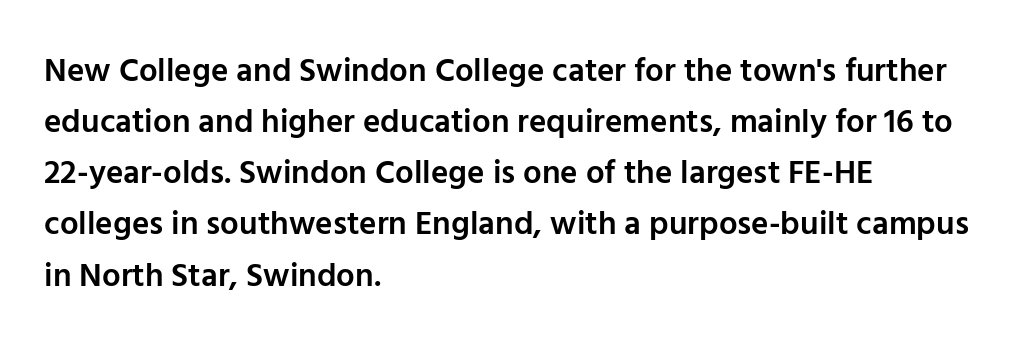
Think of a printed novel: that variable character pitch is what you see here. Spacing between characters is what you'd get straight out of the box. A classic flush-left, rag-right setting is used for this passage. Nothing sits at the stroke ends, so this counts as sans-serif. Just letters on the line, the space beneath them empty. Every letter is mildly thick-stroked: semibold rather than bold.
